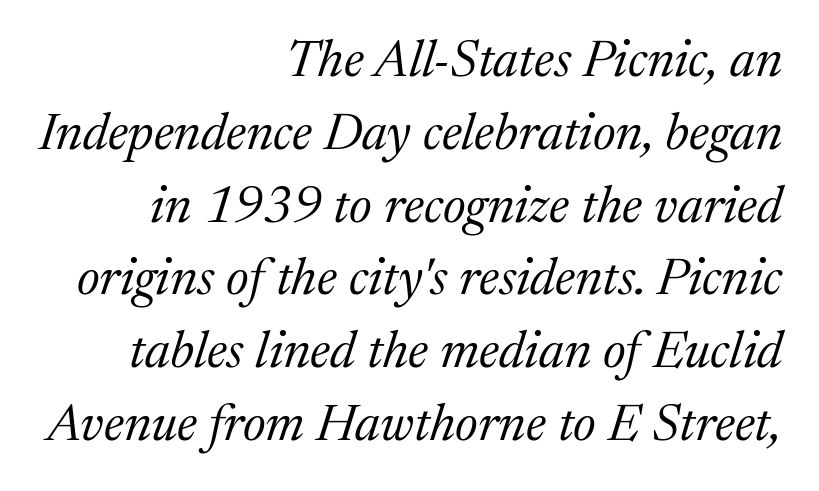
The image shows 52 px regular-weight serif type, italic (leaning right); set right-aligned, normal line spacing (1.4x), normal letter spacing, not underlined; medium stroke contrast and a medium x-height.
